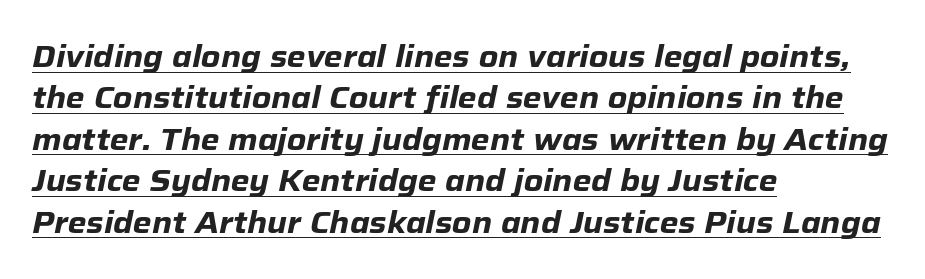
{"italic": "yes", "lean": "right", "slant_degrees": 12, "bold": "yes", "weight": "heavy", "width": "normal", "stroke_contrast": "low", "x_height": "medium", "monospaced": "no", "underline": "yes", "align": "left", "line_spacing": "normal", "line_spacing_ratio": 1.38, "letter_spacing": "normal", "letter_spacing_em": 0.0, "glyph_px": 30}
